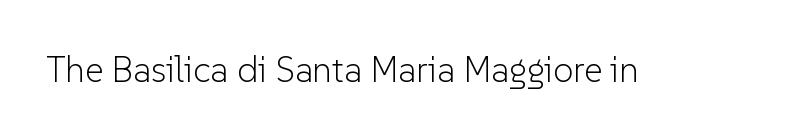
Q: Is the text bold? A: No.
Q: Is the text italic (slanted)? A: No, it is upright.
Q: Is the typeface a serif or a sans-serif typeface? A: Sans-serif.
Q: Is the text underlined? A: No.
Q: Is the spacing between letters normal or unusually wide? A: Normal.
Q: Width (condensed, normal, or wide)? A: Normal.
Q: Stroke contrast? A: Low.
Q: x-height? A: Medium.
Q: Monospaced? A: No.
